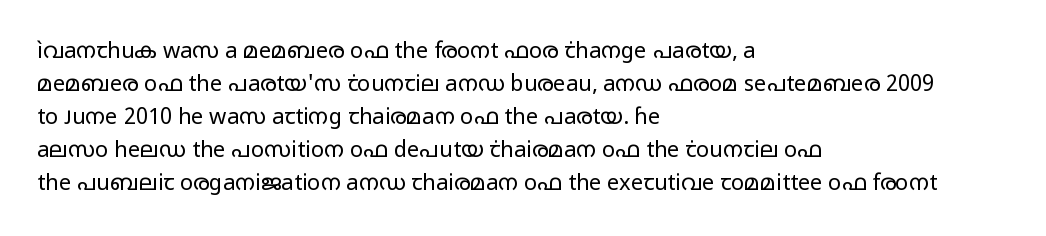
In terms of leading, this rendering sits right in the middle. Quick note: not italic, upright. Stems here are at most as thick as an everyday book face. Letter spacing: default.
